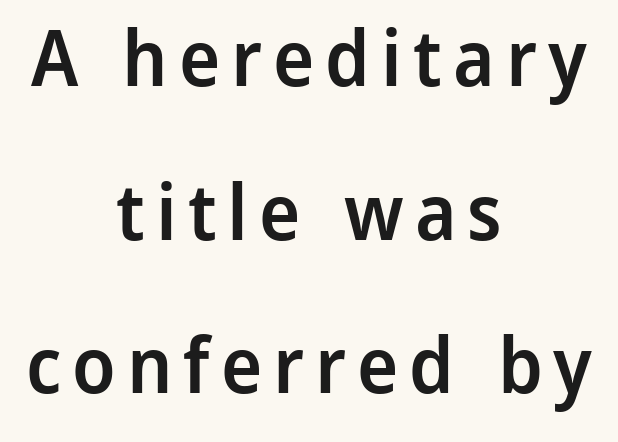
Q: Is the text bold? A: Semi-bold.
Q: Is the text italic (slanted)? A: No, it is upright.
Q: Is the typeface a serif or a sans-serif typeface? A: Sans-serif.
Q: Is the text underlined? A: No.
Q: How is the paragraph aligned? A: Centered.
Q: Is the spacing between lines tight, normal or loose? A: Loose.
Q: Width (condensed, normal, or wide)? A: Normal.
Q: Stroke contrast? A: Low.
Q: x-height? A: Medium.
Q: Monospaced? A: No.
